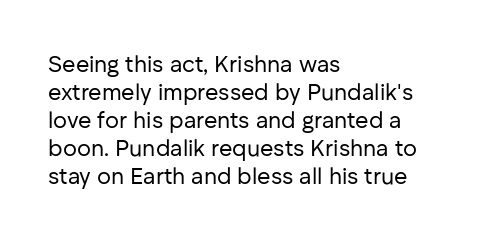
The image shows 23 px text type, upright; set left-aligned, line spacing 1.22x, normal letter spacing, not underlined.
